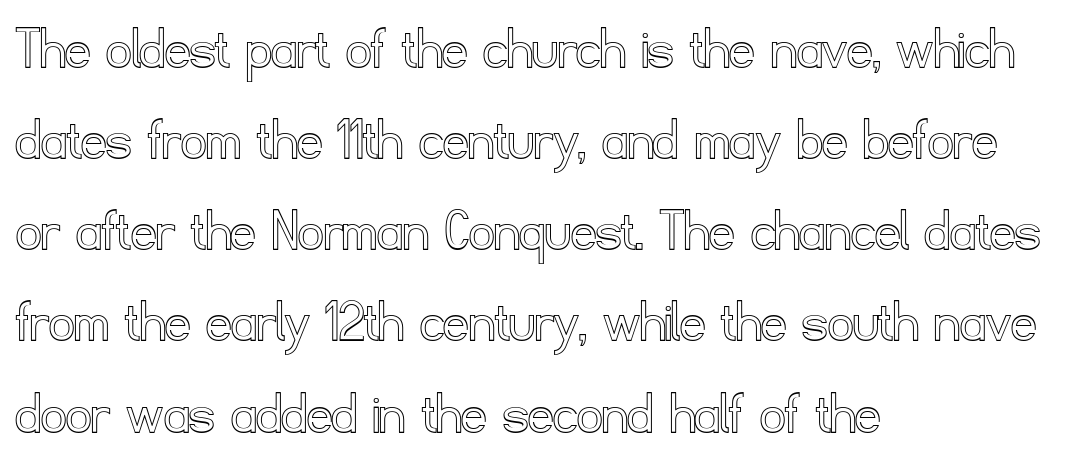
You could not count columns in this text — the font is proportionally spaced. Summary of vertical rhythm: regular, with standard interline spacing. Each row of text sits above clean, open space. These lines stack with their left ends in a neat column.
